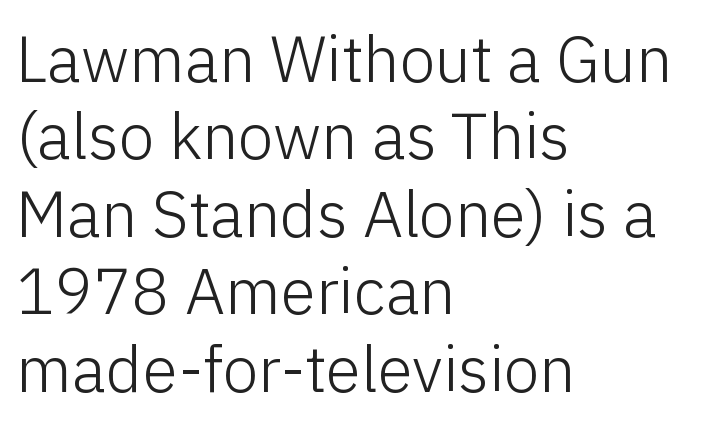
Q: Is the text bold? A: No.
Q: Is the text italic (slanted)? A: No, it is upright.
Q: Is the typeface a serif or a sans-serif typeface? A: Sans-serif.
Q: Is the text underlined? A: No.
Q: How is the paragraph aligned? A: Left-aligned.
Q: Is the spacing between letters normal or unusually wide? A: Normal.
Q: Width (condensed, normal, or wide)? A: Normal.
Q: Stroke contrast? A: Low.
Q: x-height? A: Medium.
Q: Monospaced? A: No.
